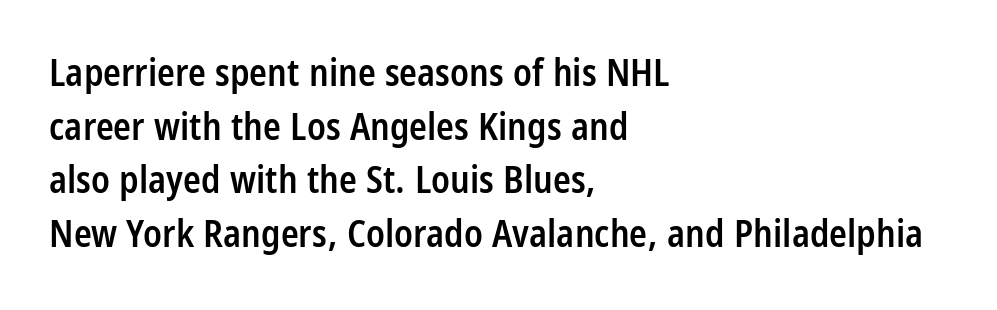
Q: Is the text bold? A: Semi-bold.
Q: Is the text italic (slanted)? A: No, it is upright.
Q: Is the typeface a serif or a sans-serif typeface? A: Sans-serif.
Q: Is the text underlined? A: No.
Q: How is the paragraph aligned? A: Left-aligned.
Q: Is the spacing between letters normal or unusually wide? A: Normal.
Q: Is the spacing between lines tight, normal or loose? A: Normal.
Q: Width (condensed, normal, or wide)? A: Condensed.
Q: Stroke contrast? A: Low.
Q: x-height? A: Large.
Q: Monospaced? A: No.
